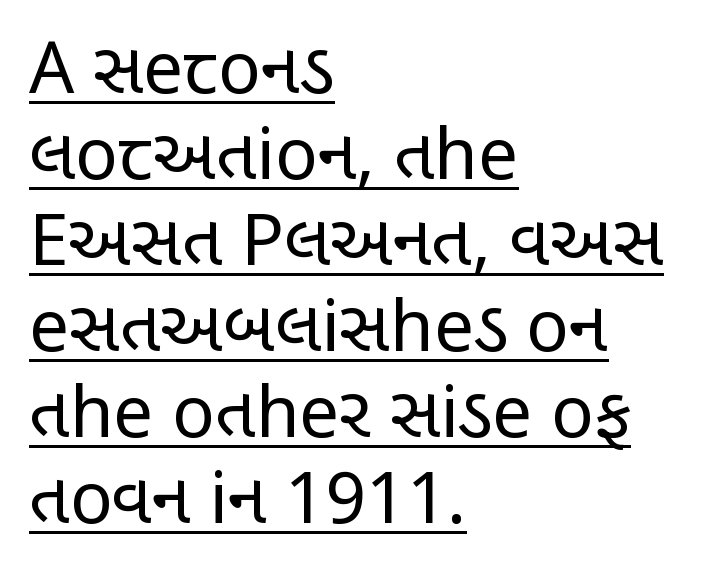
{"serif": "no", "italic": "no", "bold": "no", "weight": "regular", "width": "condensed", "stroke_contrast": "low", "x_height": "large", "monospaced": "no", "underline": "yes", "align": "left", "line_spacing_ratio": 1.21, "letter_spacing": "normal", "letter_spacing_em": 0.0, "glyph_px": 71}
